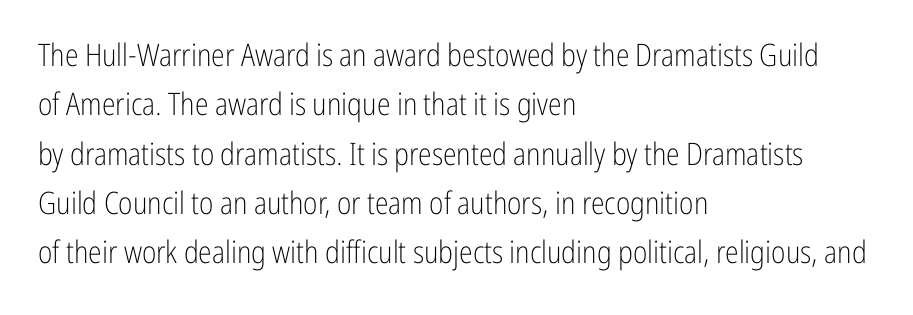
Q: Is the text bold? A: No.
Q: Is the text italic (slanted)? A: No, it is upright.
Q: Is the typeface a serif or a sans-serif typeface? A: Sans-serif.
Q: Is the text underlined? A: No.
Q: How is the paragraph aligned? A: Left-aligned.
Q: Is the spacing between letters normal or unusually wide? A: Normal.
Q: Is the spacing between lines tight, normal or loose? A: Normal.
Q: Width (condensed, normal, or wide)? A: Condensed.
Q: Stroke contrast? A: Low.
Q: x-height? A: Medium.
Q: Monospaced? A: No.
